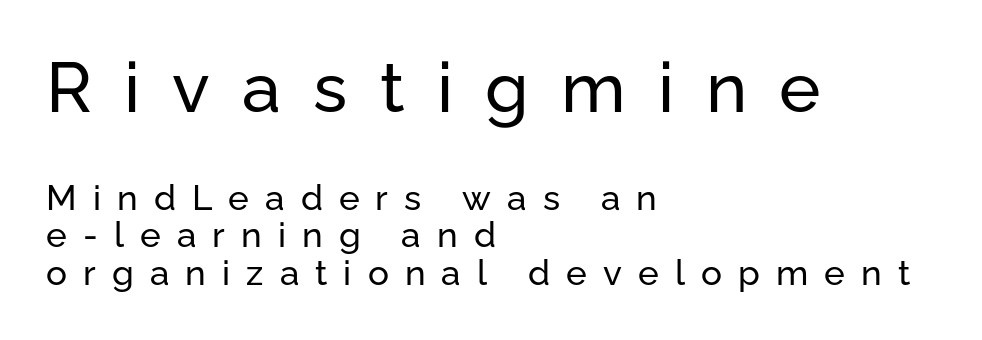
Q: Is the text italic (slanted)? A: No, it is upright.
Q: Is the typeface a serif or a sans-serif typeface? A: Sans-serif.
Q: Is the text underlined? A: No.
Q: How is the paragraph aligned? A: Left-aligned.
Q: Is the spacing between letters normal or unusually wide? A: Unusually wide.
Q: Is the spacing between lines tight, normal or loose? A: Tight.
Q: Which block of text is set in a larger size, the first (top) or the second (bottom)? A: The first (top) one.
Q: Width (condensed, normal, or wide)? A: Normal.
Q: Stroke contrast? A: Low.
Q: x-height? A: Medium.
Q: Monospaced? A: No.
